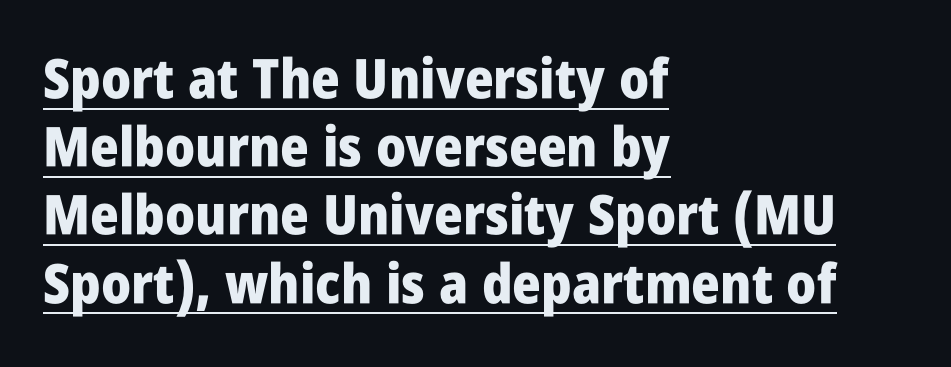
{"serif": "no", "italic": "no", "bold": "yes", "weight": "heavy", "width": "condensed", "stroke_contrast": "low", "x_height": "large", "monospaced": "no", "underline": "yes", "align": "left", "line_spacing_ratio": 1.24, "letter_spacing": "normal", "letter_spacing_em": 0.0, "glyph_px": 55}
